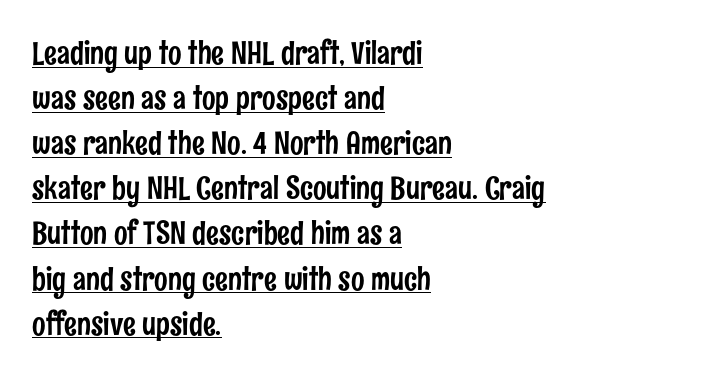
The horizontal fit of the characters is conventional and even. Regular leading. The passage shown is typed in a proportional face where columns would drift. These lines are composed in type without serifs. The font's upright variant was chosen for this text. Notice how a bar underscores the lettering throughout.
